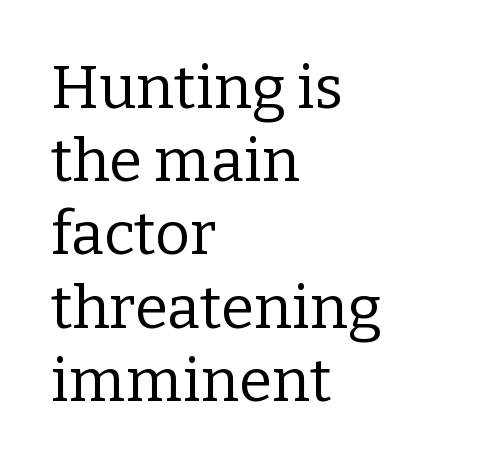
The image shows 60 px regular-weight serif type, upright; set left-aligned, line spacing 1.22x, normal letter spacing, not underlined; low stroke contrast and a medium x-height.
